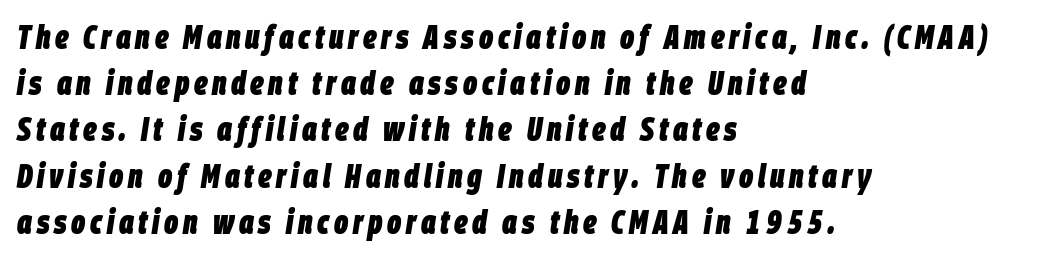
{"italic": "yes", "lean": "right", "slant_degrees": 9, "bold": "yes", "weight": "heavy", "width": "condensed", "stroke_contrast": "low", "x_height": "large", "monospaced": "no", "underline": "no", "align": "left", "line_spacing": "normal", "line_spacing_ratio": 1.4, "glyph_px": 33}
